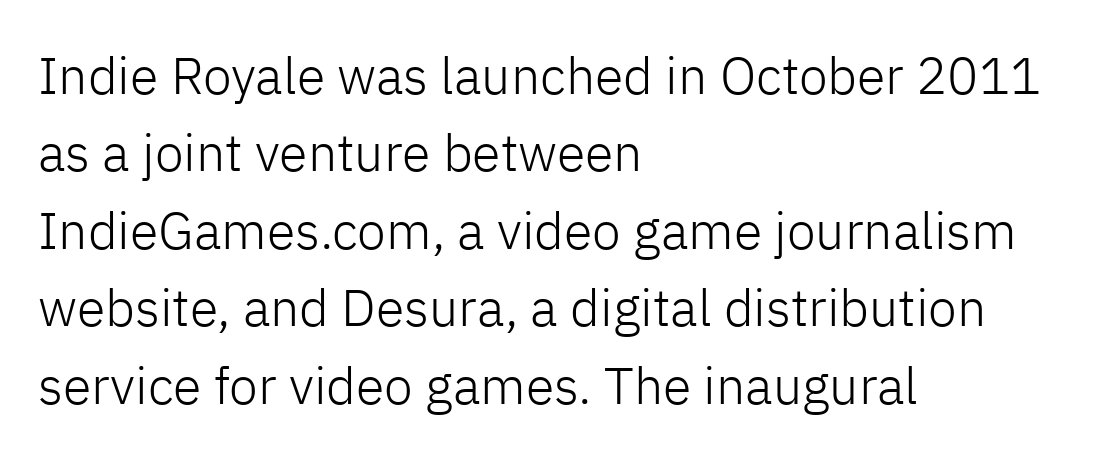
Q: Is the text bold? A: No.
Q: Is the text italic (slanted)? A: No, it is upright.
Q: Is the typeface a serif or a sans-serif typeface? A: Sans-serif.
Q: Is the text underlined? A: No.
Q: How is the paragraph aligned? A: Left-aligned.
Q: Is the spacing between letters normal or unusually wide? A: Normal.
Q: Is the spacing between lines tight, normal or loose? A: Normal.
Q: Width (condensed, normal, or wide)? A: Normal.
Q: Stroke contrast? A: Low.
Q: x-height? A: Medium.
Q: Monospaced? A: No.
